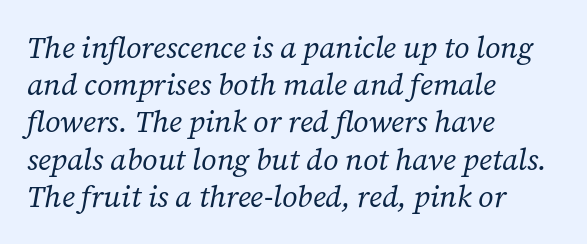
Q: Is the text bold? A: No.
Q: Is the text italic (slanted)? A: Yes, it leans right by about 12 degrees.
Q: Is the typeface a serif or a sans-serif typeface? A: Serif.
Q: Is the text underlined? A: No.
Q: How is the paragraph aligned? A: Left-aligned.
Q: Is the spacing between letters normal or unusually wide? A: Normal.
Q: Width (condensed, normal, or wide)? A: Normal.
Q: Stroke contrast? A: Low.
Q: x-height? A: Medium.
Q: Monospaced? A: No.
